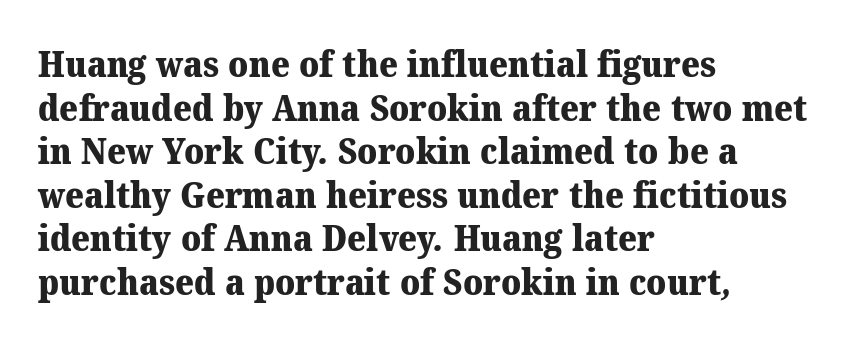
{"serif": "yes", "bold": "yes", "weight": "heavy", "width": "normal", "stroke_contrast": "medium", "x_height": "medium", "monospaced": "no", "underline": "no", "align": "left", "line_spacing_ratio": 1.21, "letter_spacing": "normal", "letter_spacing_em": 0.0, "glyph_px": 36}
